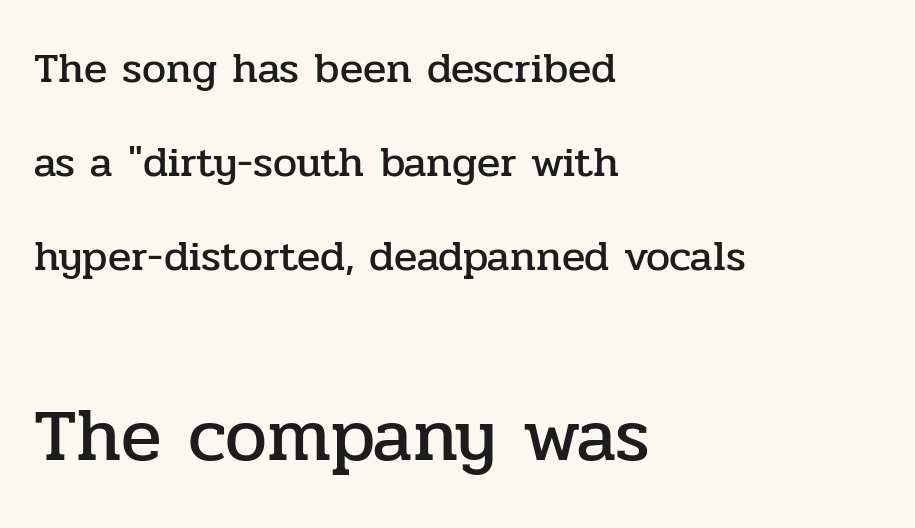
The image shows 75 px serif type, upright; set left-aligned, loose line spacing (2.19x), normal letter spacing, not underlined; the second (bottom) block is 1.74x larger; low stroke contrast and a medium x-height.
